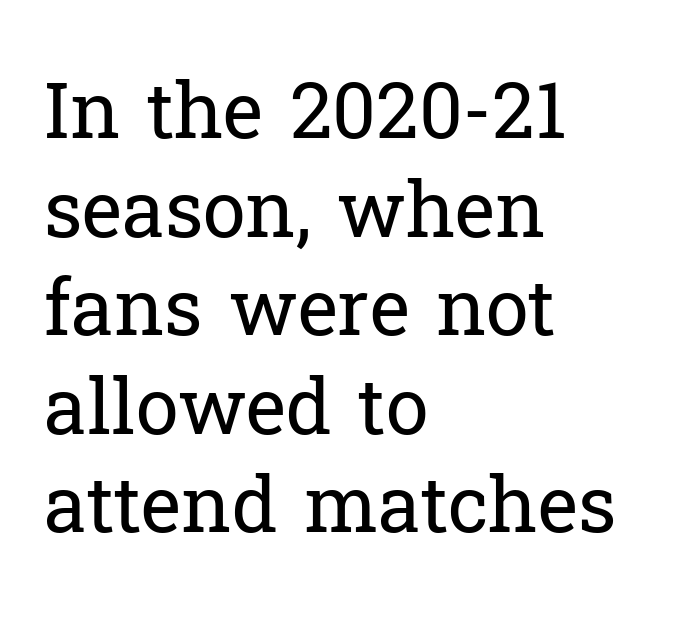
Horizontal bands of white between lines are of average thickness. Glance below the letters and you will spot only blank space. Font category for this specimen: serif. Tall strokes in this sample are plumb rather than angled.
